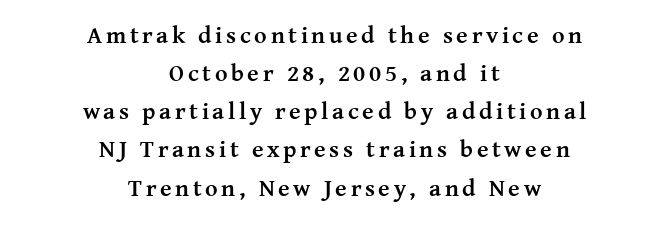
The image shows 24 px bold type, upright; set centered, normal line spacing (1.59x), not underlined.
